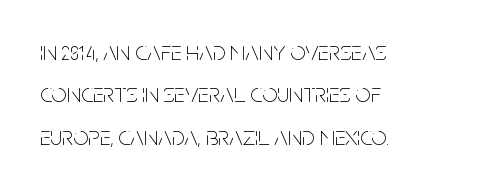
Characters follow at the spacing the type designer built in. Where is the straight margin? On the left. Weight: regular or lighter. Check the space under the baseline: it is left empty. Each new line begins a customary step beneath the previous one.
